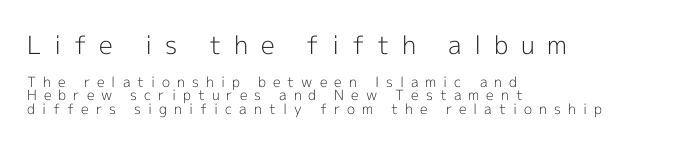
Q: Is the text bold? A: No.
Q: Is the text italic (slanted)? A: No, it is upright.
Q: Is the text underlined? A: No.
Q: How is the paragraph aligned? A: Left-aligned.
Q: Is the spacing between letters normal or unusually wide? A: Unusually wide.
Q: Is the spacing between lines tight, normal or loose? A: Tight.
Q: Which block of text is set in a larger size, the first (top) or the second (bottom)? A: The first (top) one.
